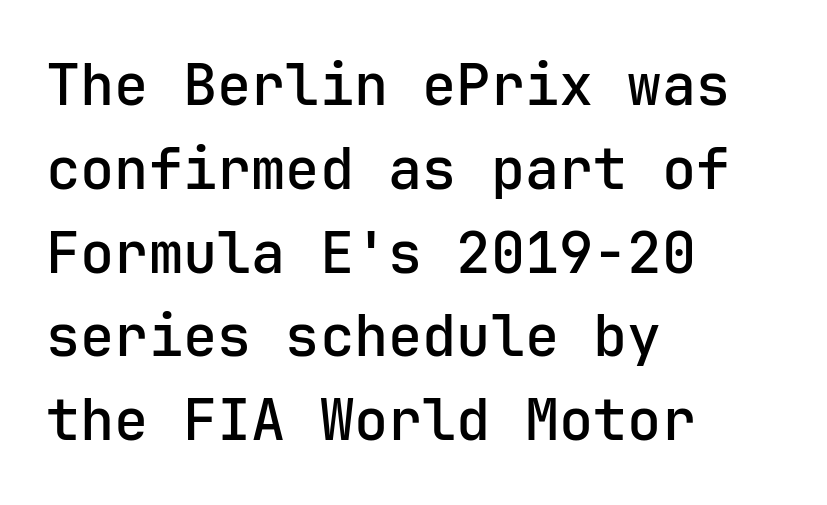
Q: Is the text italic (slanted)? A: No, it is upright.
Q: Is the typeface a serif or a sans-serif typeface? A: Sans-serif.
Q: Is the text underlined? A: No.
Q: How is the paragraph aligned? A: Left-aligned.
Q: Is the spacing between letters normal or unusually wide? A: Normal.
Q: Is the spacing between lines tight, normal or loose? A: Normal.
Q: Width (condensed, normal, or wide)? A: Normal.
Q: Stroke contrast? A: Low.
Q: x-height? A: Medium.
Q: Monospaced? A: Yes.
